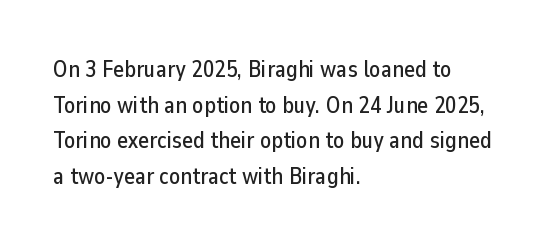
Every row of glyphs begins at an identical x-position on the left. The passage shown has conventional tracking throughout. A typesetter would mark this as roman, not italic. Letters rest on an invisible, unmarked baseline. In terms of leading, this rendering sits right in the middle.
